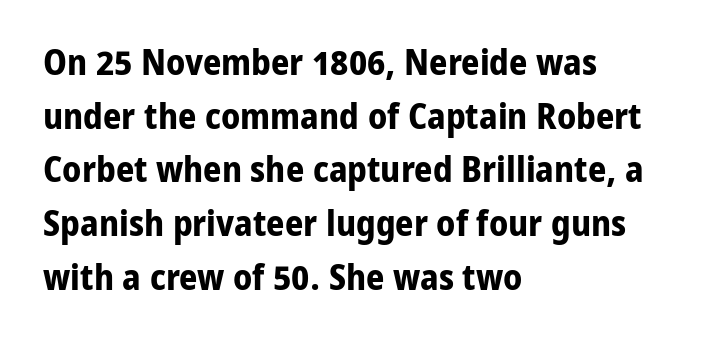
The image shows 36 px bold sans-serif type, upright; set left-aligned, normal line spacing (1.49x), normal letter spacing, not underlined; low stroke contrast and a medium x-height.
